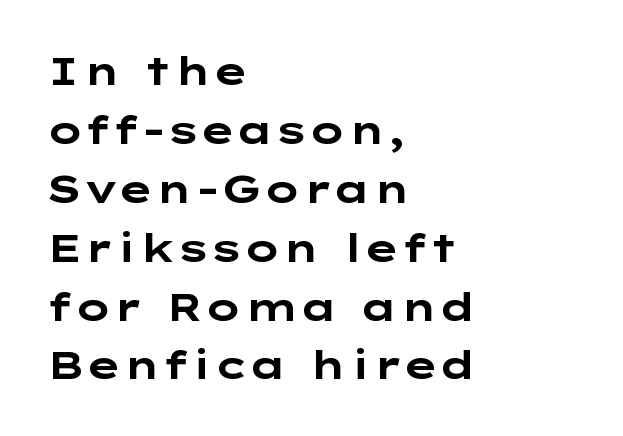
Q: Is the text bold? A: Yes.
Q: Is the text italic (slanted)? A: No, it is upright.
Q: Is the typeface a serif or a sans-serif typeface? A: Sans-serif.
Q: Is the text underlined? A: No.
Q: How is the paragraph aligned? A: Left-aligned.
Q: Is the spacing between letters normal or unusually wide? A: Normal.
Q: Is the spacing between lines tight, normal or loose? A: Normal.
Q: Width (condensed, normal, or wide)? A: Wide.
Q: Stroke contrast? A: Low.
Q: x-height? A: Medium.
